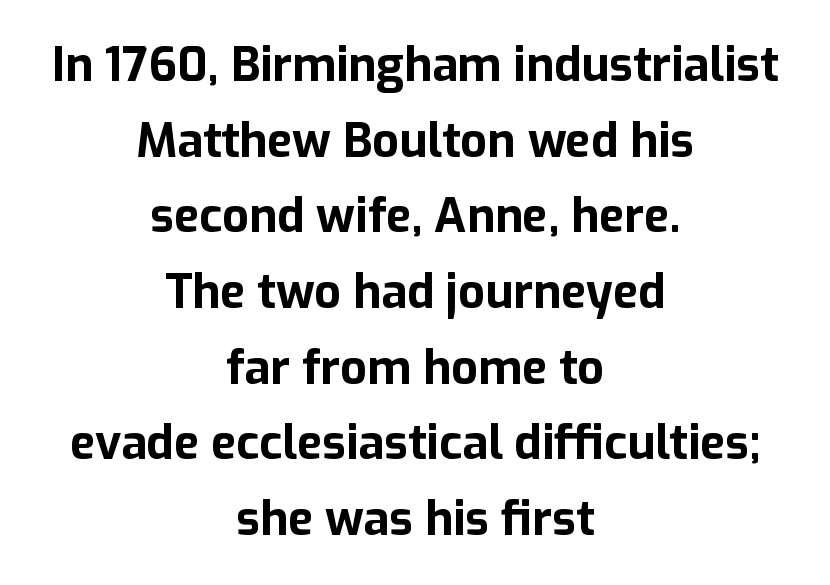
The image shows 47 px bold sans-serif type, upright; set centered, normal line spacing (1.61x), normal letter spacing, not underlined; low stroke contrast and a medium x-height.
